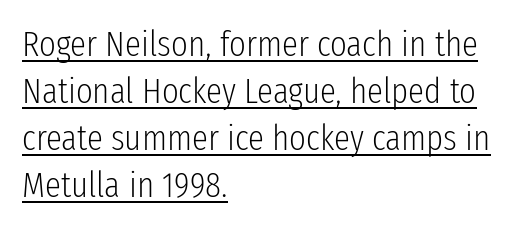
Normally led — the rows are evenly, conventionally spaced. A typesetter would call this zero additional tracking. You can tell it's not italic because the verticals are truly vertical. A light-to-regular cut is what we see here.
